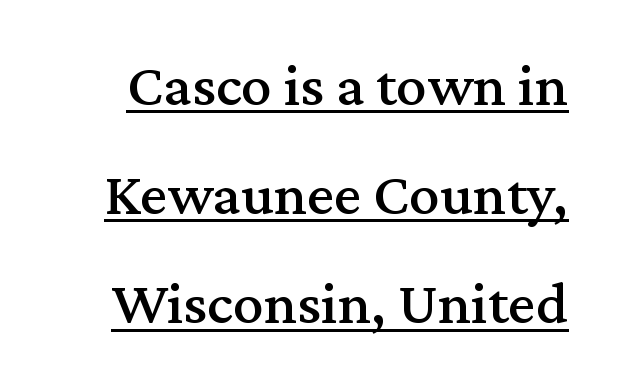
{"serif": "yes", "italic": "no", "width": "normal", "stroke_contrast": "medium", "x_height": "medium", "monospaced": "no", "underline": "yes", "line_spacing_ratio": 1.79, "letter_spacing": "normal", "letter_spacing_em": 0.0, "glyph_px": 61}
